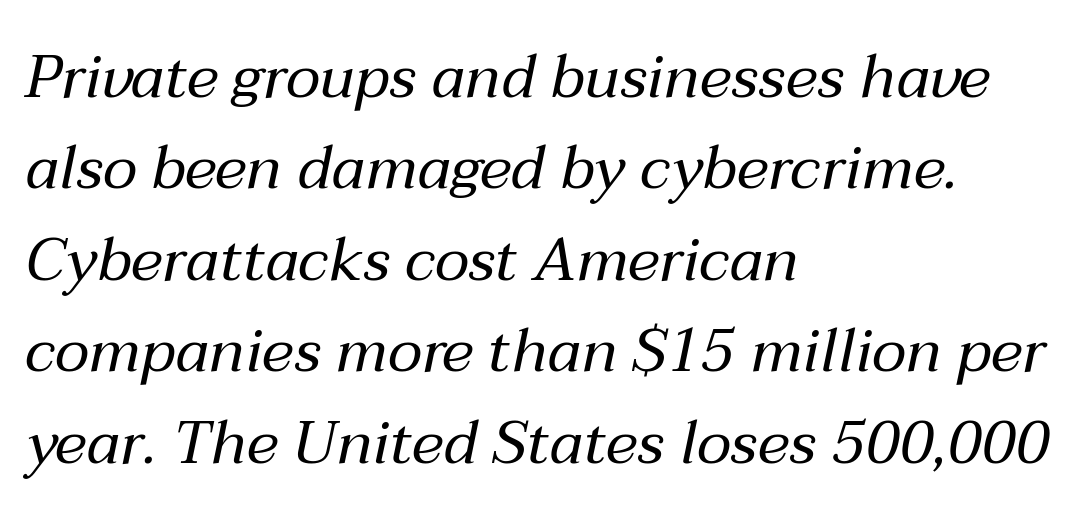
Q: Is the text bold? A: No.
Q: Is the text italic (slanted)? A: Yes, it leans right by about 12 degrees.
Q: Is the text underlined? A: No.
Q: How is the paragraph aligned? A: Left-aligned.
Q: Is the spacing between letters normal or unusually wide? A: Normal.
Q: Is the spacing between lines tight, normal or loose? A: Normal.
Q: Width (condensed, normal, or wide)? A: Normal.
Q: Stroke contrast? A: Medium.
Q: x-height? A: Medium.
Q: Monospaced? A: No.
